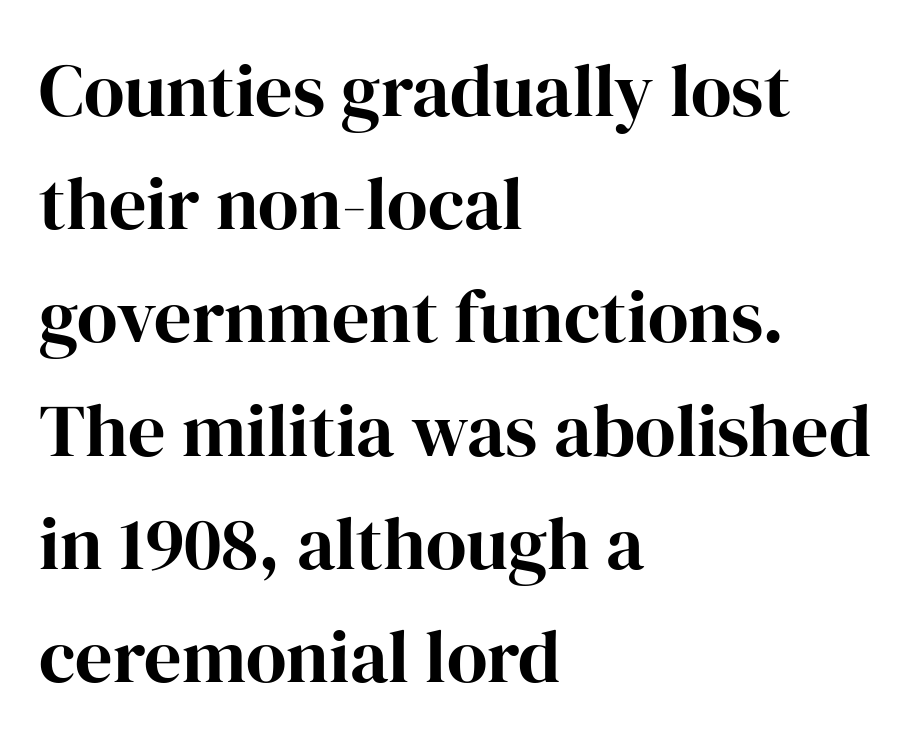
Vertical strokes here are truly vertical. This sample keeps an unexceptional amount of space between lines. Nobody touched the tracking dial on this one. The passage is arranged the way most books set body copy — flush left. Nobody drew a line under any word here. To sum up the face: it has serifs.
